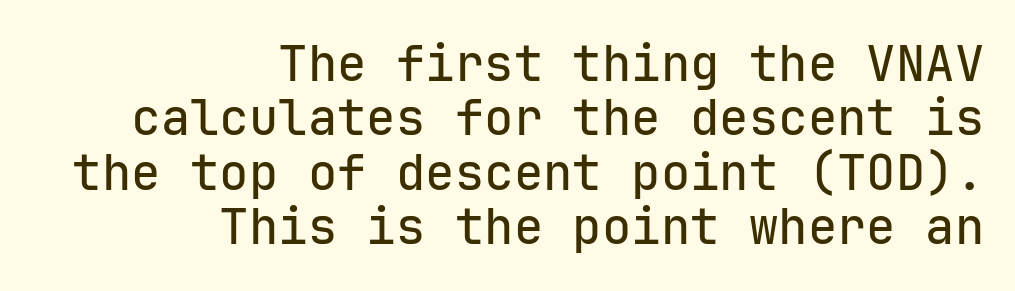
The image shows 49 px sans-serif type, upright, monospaced; set right-aligned, tight line spacing (1.11x), normal letter spacing, not underlined; low stroke contrast and a medium x-height.
